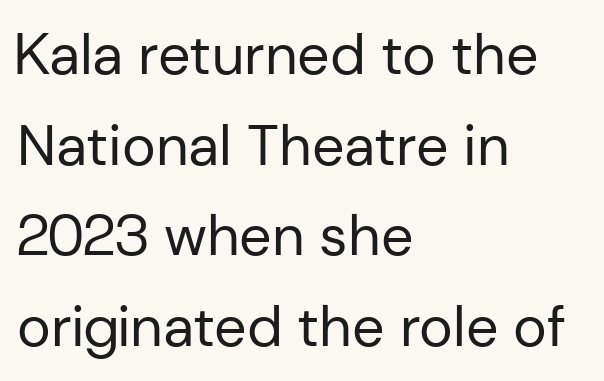
Q: Is the text bold? A: No.
Q: Is the text italic (slanted)? A: No, it is upright.
Q: Is the typeface a serif or a sans-serif typeface? A: Sans-serif.
Q: Is the text underlined? A: No.
Q: How is the paragraph aligned? A: Left-aligned.
Q: Is the spacing between letters normal or unusually wide? A: Normal.
Q: Is the spacing between lines tight, normal or loose? A: Normal.
Q: Width (condensed, normal, or wide)? A: Normal.
Q: Stroke contrast? A: Low.
Q: x-height? A: Medium.
Q: Monospaced? A: No.
